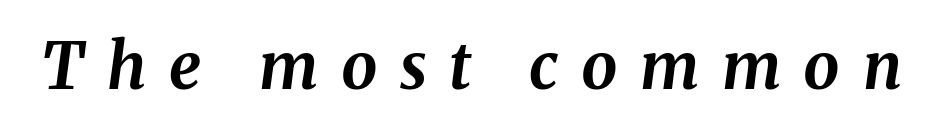
The image shows 64 px bold type, italic (leaning right); set unusually wide letter spacing (+0.35 em), not underlined; medium stroke contrast and a medium x-height.
